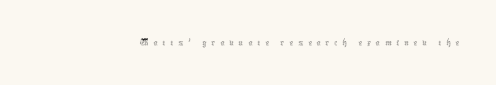
Q: Is the text bold? A: No.
Q: Is the text italic (slanted)? A: No, it is upright.
Q: Is the text underlined? A: No.
Q: Is the spacing between letters normal or unusually wide? A: Unusually wide.
